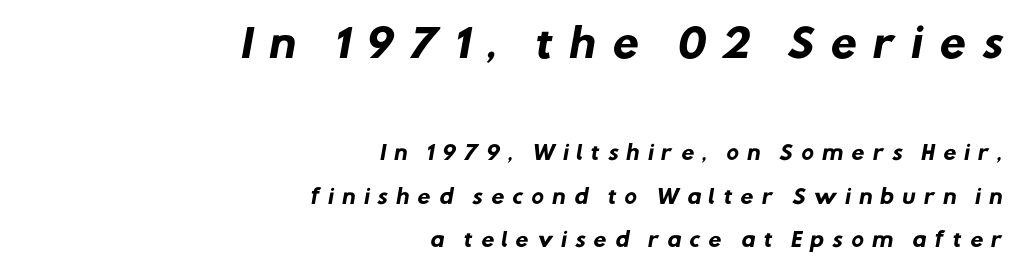
The image shows 38 px heavy sans-serif type; set right-aligned, loose line spacing (2.29x), unusually wide letter spacing (+0.4 em), not underlined; the first (top) block is 2.0x larger; low stroke contrast and a medium x-height.
